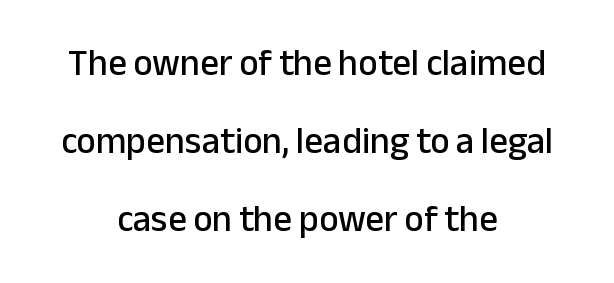
Q: Is the text italic (slanted)? A: No, it is upright.
Q: Is the typeface a serif or a sans-serif typeface? A: Sans-serif.
Q: Is the text underlined? A: No.
Q: How is the paragraph aligned? A: Centered.
Q: Is the spacing between letters normal or unusually wide? A: Normal.
Q: Is the spacing between lines tight, normal or loose? A: Loose.
Q: Width (condensed, normal, or wide)? A: Normal.
Q: Stroke contrast? A: Low.
Q: x-height? A: Medium.
Q: Monospaced? A: No.
